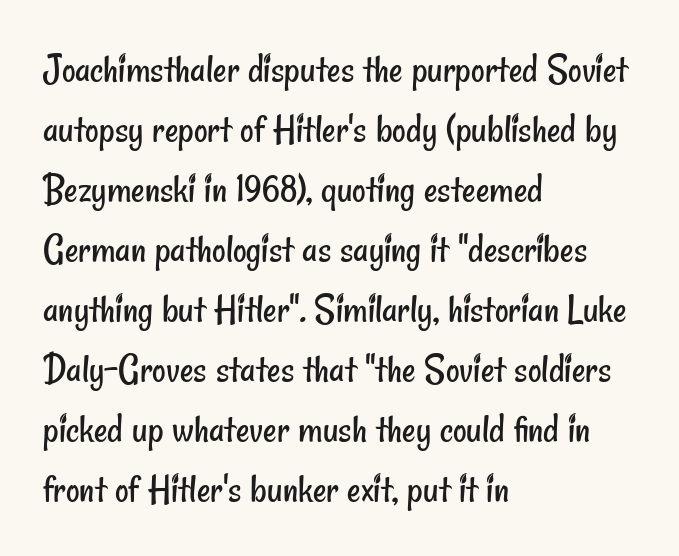
Q: Is the text bold? A: No.
Q: Is the typeface a serif or a sans-serif typeface? A: Sans-serif.
Q: Is the text underlined? A: No.
Q: How is the paragraph aligned? A: Left-aligned.
Q: Is the spacing between letters normal or unusually wide? A: Normal.
Q: Is the spacing between lines tight, normal or loose? A: Normal.
Q: Width (condensed, normal, or wide)? A: Condensed.
Q: Stroke contrast? A: Low.
Q: x-height? A: Small.
Q: Monospaced? A: No.
